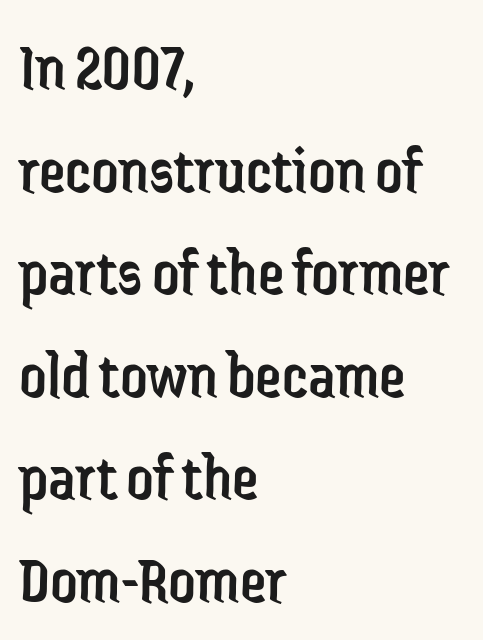
Q: Is the text bold? A: No.
Q: Is the text italic (slanted)? A: No, it is upright.
Q: Is the typeface a serif or a sans-serif typeface? A: Sans-serif.
Q: Is the text underlined? A: No.
Q: How is the paragraph aligned? A: Left-aligned.
Q: Is the spacing between letters normal or unusually wide? A: Normal.
Q: Is the spacing between lines tight, normal or loose? A: Normal.
Q: Width (condensed, normal, or wide)? A: Condensed.
Q: Stroke contrast? A: Low.
Q: x-height? A: Medium.
Q: Monospaced? A: No.
